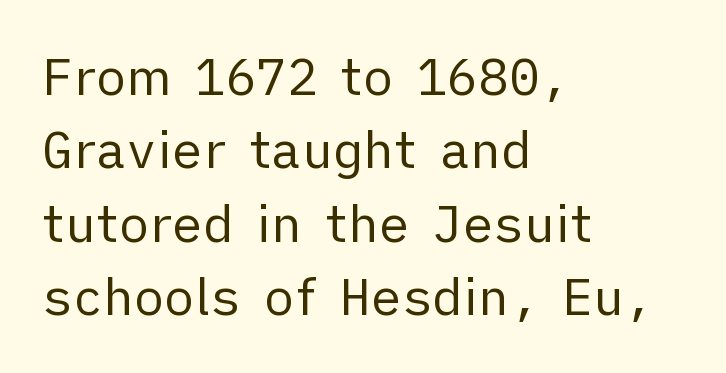
Q: Is the text bold? A: No.
Q: Is the text italic (slanted)? A: No, it is upright.
Q: Is the typeface a serif or a sans-serif typeface? A: Sans-serif.
Q: Is the text underlined? A: No.
Q: How is the paragraph aligned? A: Left-aligned.
Q: Is the spacing between letters normal or unusually wide? A: Normal.
Q: Is the spacing between lines tight, normal or loose? A: Normal.
Q: Width (condensed, normal, or wide)? A: Normal.
Q: Stroke contrast? A: Low.
Q: x-height? A: Medium.
Q: Monospaced? A: No.
